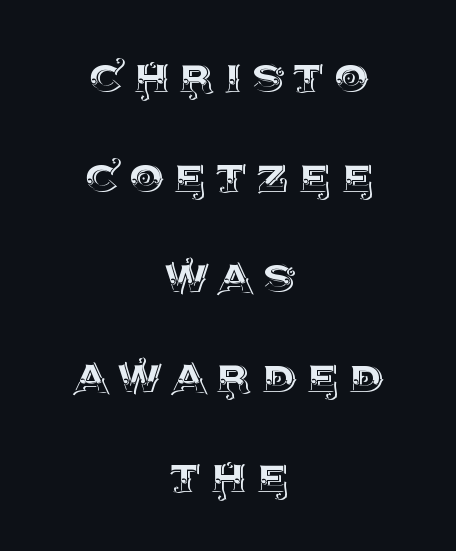
Nobody drew a line under any word here. Do the characters align in a grid? No, the font is proportional. If you drew a line through each stem, it would be perfectly vertical. Teacher's note: observe the equal gaps on both sides — that is centered alignment.
